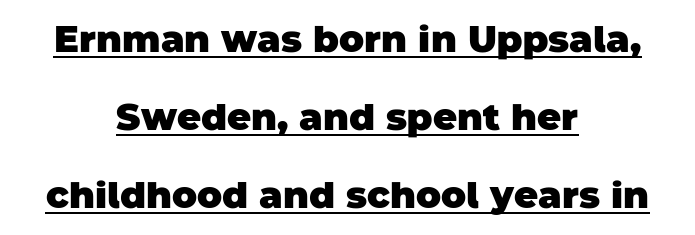
Proportional: the letters do not fall into vertical columns. Somebody hit Ctrl+U on this one — the words are underlined. This sample trades compactness for vertical openness between lines. The rendering uses a bold face; every stroke is thick and dark.
